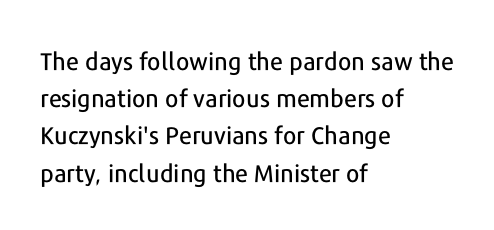
{"italic": "no", "underline": "no", "align": "left", "line_spacing": "normal", "line_spacing_ratio": 1.55, "letter_spacing": "normal", "letter_spacing_em": 0.0, "glyph_px": 24}
